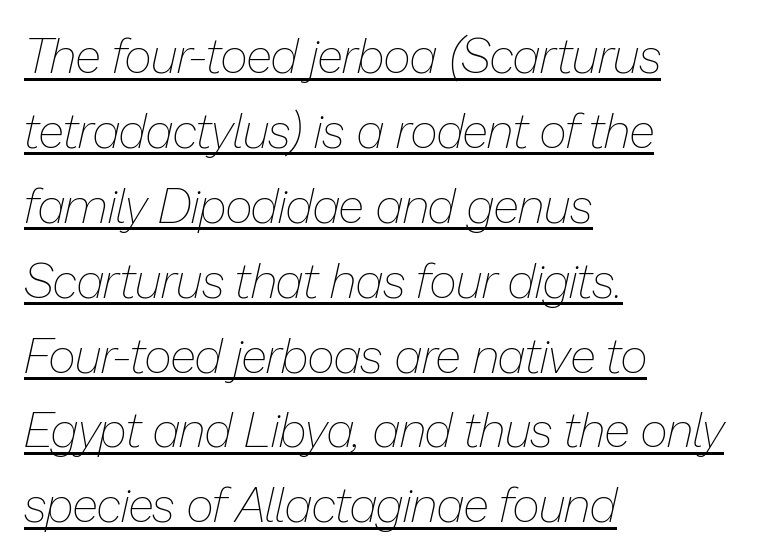
Leftover space on each line is placed entirely after the last word. Looks like regular typesetting: each glyph gets only the width it needs. The typesetting does not lean heavy: it is not bold. What decoration does the sample have? An underline.
